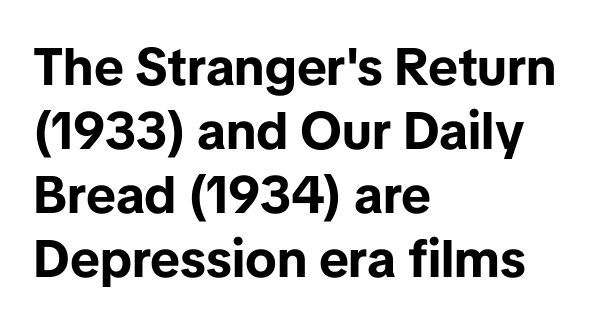
This sample uses a sans-serif face. The baseline area is clear. Does extra space separate the letters? No, they use regular spacing. The letters stand straight up with perfectly vertical stems. Spacing verdict: proportional, widths tailored to each character. Casual observation: everything's shoved over to the left.
